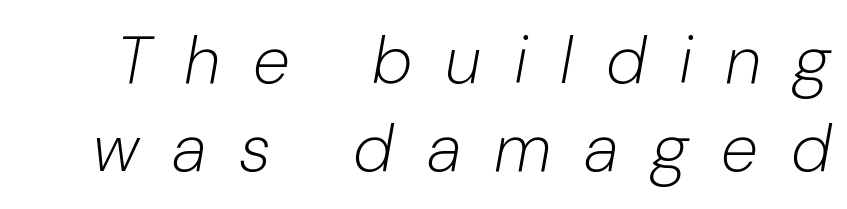
The image shows 67 px light type, italic (leaning right); set normal line spacing (1.32x), unusually wide letter spacing (+0.49 em), not underlined; low stroke contrast and a medium x-height.
